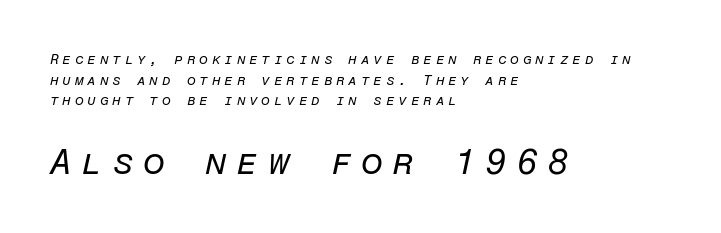
{"italic": "yes", "lean": "right", "slant_degrees": 12, "bold": "no", "weight": "regular", "width": "normal", "stroke_contrast": "low", "x_height": "medium", "monospaced": "yes", "underline": "no", "align": "left", "line_spacing": "normal", "line_spacing_ratio": 1.47, "letter_spacing": "wide", "letter_spacing_em": 0.27, "larger_block": "second", "size_ratio": 2.5, "glyph_px": 35}
